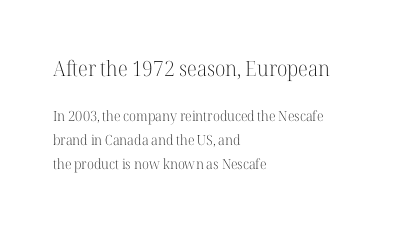
{"italic": "no", "bold": "no", "underline": "no", "align": "left", "line_spacing_ratio": 1.71, "letter_spacing": "normal", "letter_spacing_em": 0.0, "larger_block": "first", "size_ratio": 1.5, "glyph_px": 21}
